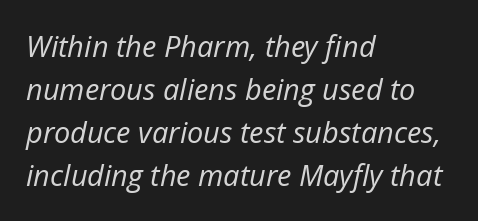
The image shows 29 px regular-weight type, italic (leaning right); set left-aligned, normal line spacing (1.48x), normal letter spacing, not underlined; low stroke contrast and a medium x-height.
